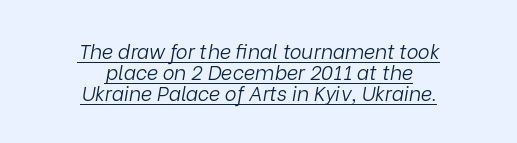
Q: Is the text bold? A: No.
Q: Is the text italic (slanted)? A: Yes, it leans right by about 9 degrees.
Q: Is the text underlined? A: Yes.
Q: How is the paragraph aligned? A: Centered.
Q: Is the spacing between letters normal or unusually wide? A: Normal.
Q: Is the spacing between lines tight, normal or loose? A: Tight.
